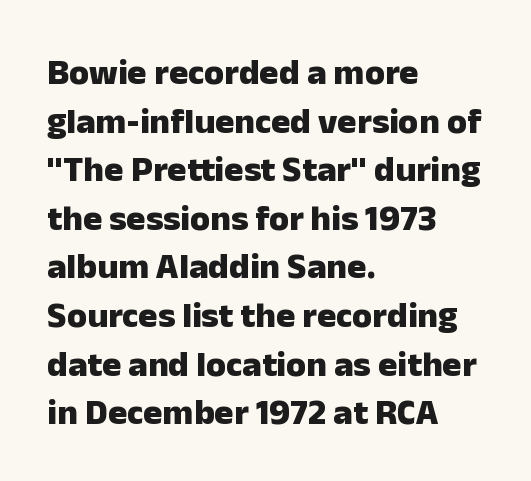
Q: Is the text bold? A: Yes.
Q: Is the text italic (slanted)? A: No, it is upright.
Q: Is the typeface a serif or a sans-serif typeface? A: Sans-serif.
Q: Is the text underlined? A: No.
Q: How is the paragraph aligned? A: Left-aligned.
Q: Is the spacing between letters normal or unusually wide? A: Normal.
Q: Is the spacing between lines tight, normal or loose? A: Normal.
Q: Width (condensed, normal, or wide)? A: Normal.
Q: Stroke contrast? A: Low.
Q: x-height? A: Medium.
Q: Monospaced? A: No.
